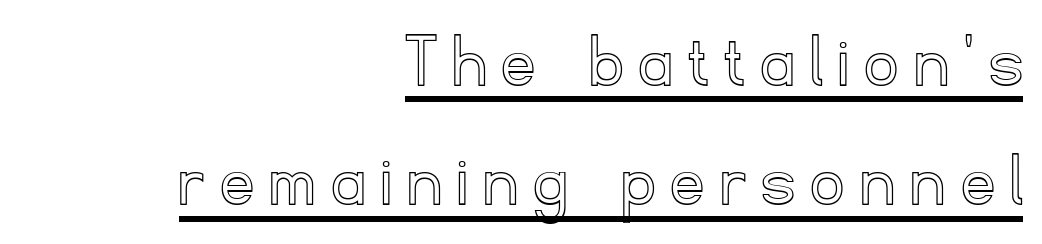
Does the copy run flush right? Yes — the right margin is perfectly even. Compared with typical paragraphs, the rows here are spaced about the same. The rendering uses natural spacing where letterforms have individual widths. The rendering inserts visible extra space after every character.
